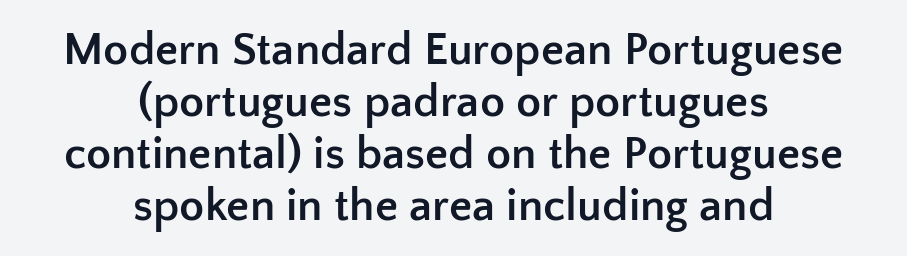
{"serif": "no", "italic": "no", "bold": "yes", "weight": "semibold", "width": "normal", "stroke_contrast": "low", "x_height": "medium", "monospaced": "no", "underline": "no", "align": "center", "line_spacing": "tight", "line_spacing_ratio": 1.13, "letter_spacing": "normal", "letter_spacing_em": 0.0, "glyph_px": 46}
